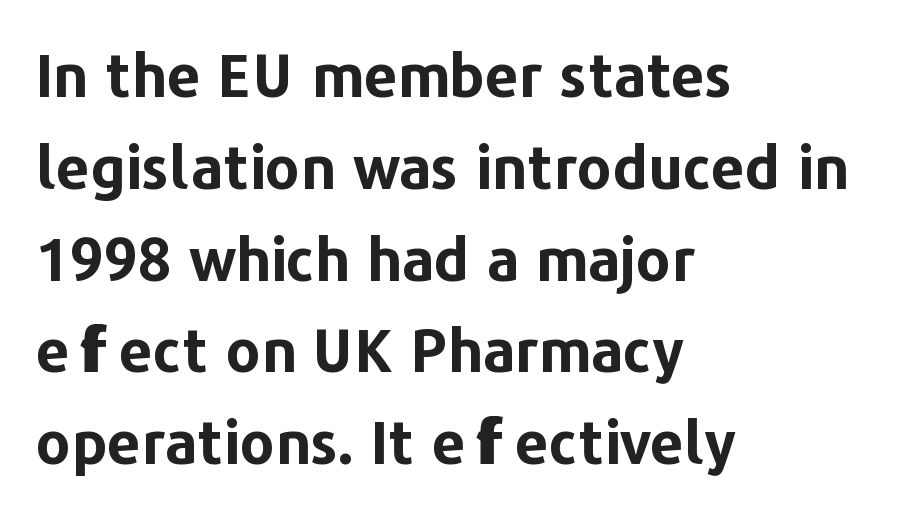
The image shows 60 px bold sans-serif type, upright; set left-aligned, normal line spacing (1.53x), normal letter spacing, not underlined; low stroke contrast and a medium x-height.
